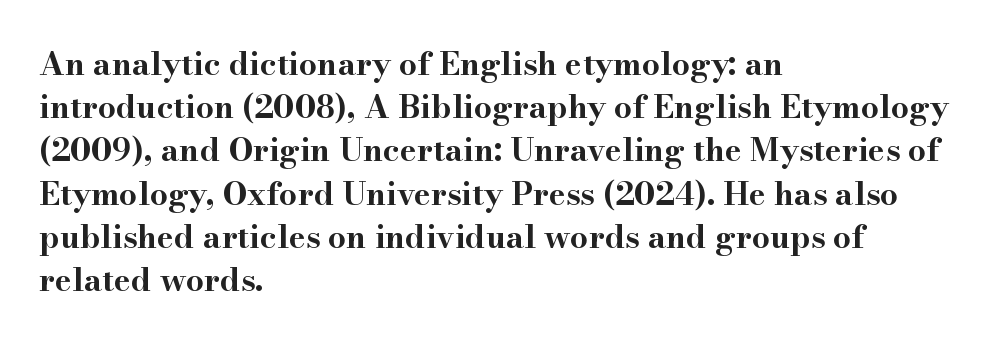
Compared with typical paragraphs, the rows here are spaced about the same. The strokes are fattened all the way to bold. You could not count columns in this text — the font is proportionally spaced. The letterforms sit shoulder to shoulder at normal distance. It's the straight-up-and-down kind of type. The paragraph has a hard left edge and a soft right edge.
